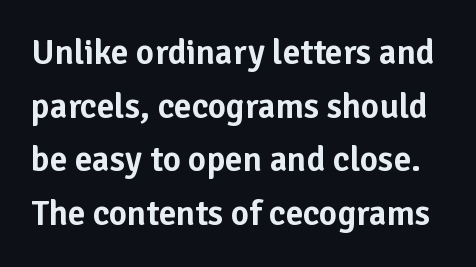
The image shows 35 px sans-serif type, upright; set normal line spacing (1.53x), normal letter spacing, not underlined; low stroke contrast and a medium x-height.
